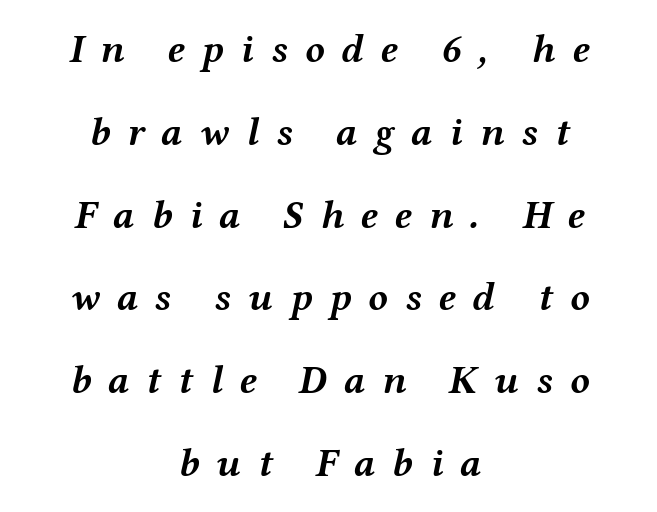
Q: Is the text bold? A: Yes.
Q: Is the text italic (slanted)? A: Yes, it leans right by about 12 degrees.
Q: Is the text underlined? A: No.
Q: How is the paragraph aligned? A: Centered.
Q: Is the spacing between letters normal or unusually wide? A: Unusually wide.
Q: Is the spacing between lines tight, normal or loose? A: Loose.
Q: Width (condensed, normal, or wide)? A: Wide.
Q: Stroke contrast? A: Medium.
Q: x-height? A: Medium.
Q: Monospaced? A: No.
